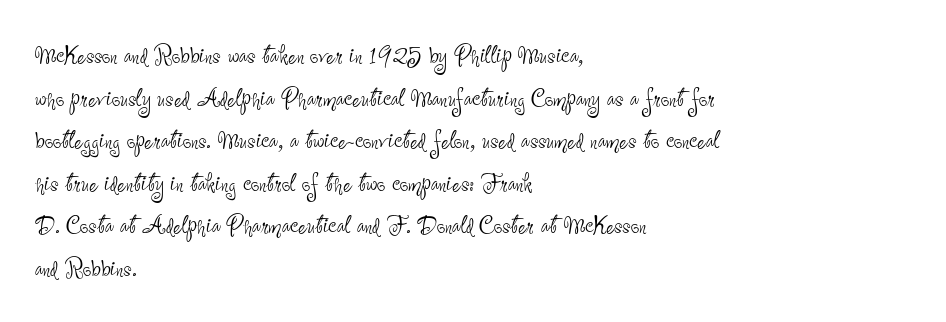
The rendering uses natural spacing where letterforms have individual widths. This sample keeps an unexceptional amount of space between lines. I'd call this a sans setting — the letters go barefoot. Nobody touched the tracking dial on this one.
